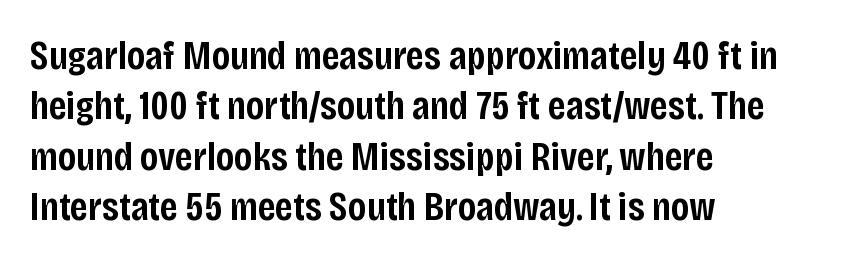
The image shows 41 px semibold, condensed sans-serif type, upright; set left-aligned, line spacing 1.23x, normal letter spacing, not underlined; low stroke contrast and a large x-height.
